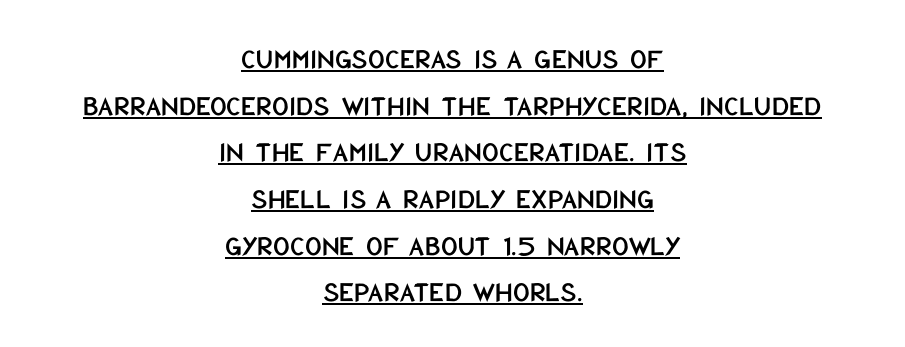
Look at the tracking — it's just the regular setting, nothing added. Horizontally, the lines are justified to the midpoint only. Type style note: lacks serifs. Underline: present. The rendering uses a moderate line-height, typical for paragraphs. Every character sits straight up, as roman type does.
